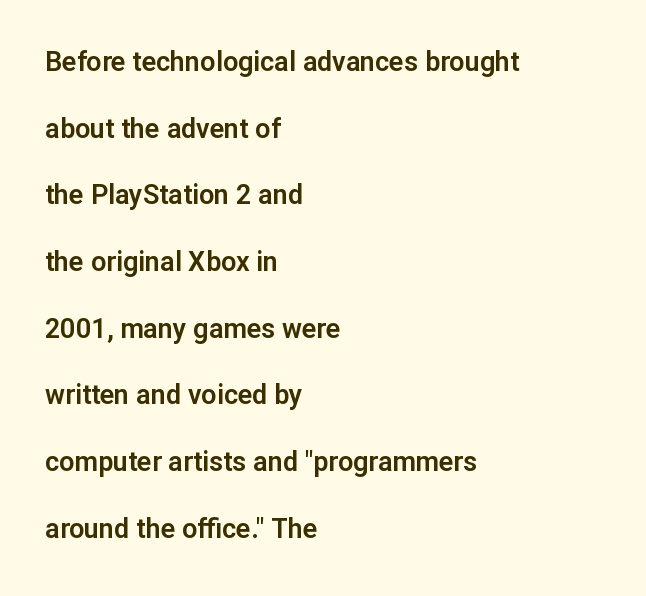
The image shows 27 px text type, upright; set left-aligned, loose line spacing (2.47x), normal letter spacing, not underlined.
